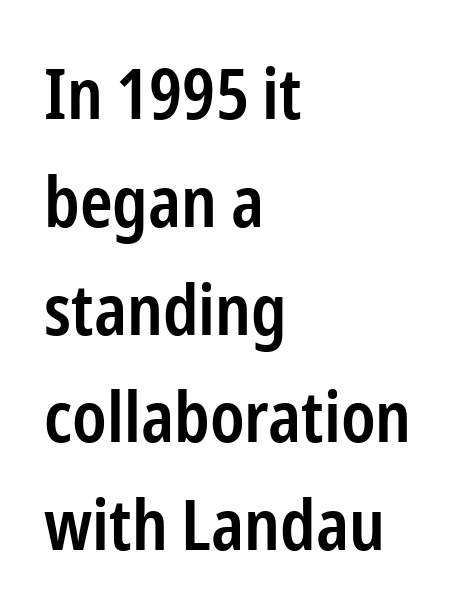
{"serif": "no", "italic": "no", "bold": "semi", "weight": "semibold", "width": "condensed", "stroke_contrast": "low", "x_height": "medium", "monospaced": "no", "underline": "no", "align": "left", "line_spacing": "normal", "line_spacing_ratio": 1.54, "letter_spacing": "normal", "letter_spacing_em": 0.0, "glyph_px": 70}
